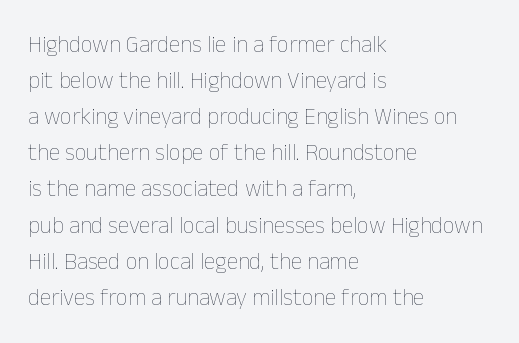
{"italic": "no", "bold": "no", "underline": "no", "align": "left", "line_spacing": "normal", "line_spacing_ratio": 1.57, "letter_spacing": "normal", "letter_spacing_em": 0.0, "glyph_px": 23}
